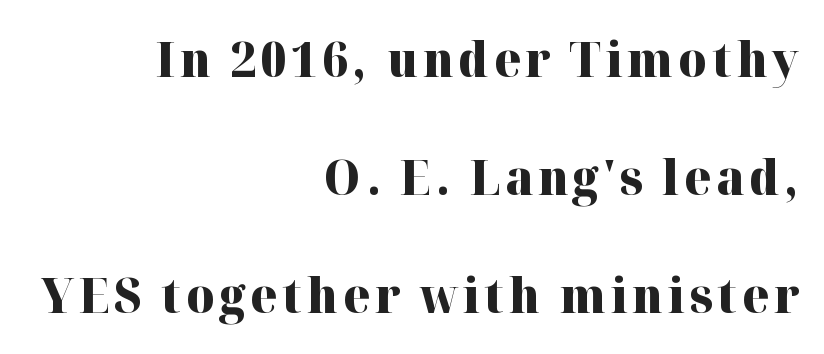
Q: Is the text bold? A: Yes.
Q: Is the text italic (slanted)? A: No, it is upright.
Q: Is the typeface a serif or a sans-serif typeface? A: Serif.
Q: Is the text underlined? A: No.
Q: How is the paragraph aligned? A: Right-aligned.
Q: Is the spacing between lines tight, normal or loose? A: Loose.
Q: Width (condensed, normal, or wide)? A: Normal.
Q: Stroke contrast? A: High.
Q: x-height? A: Medium.
Q: Monospaced? A: No.
